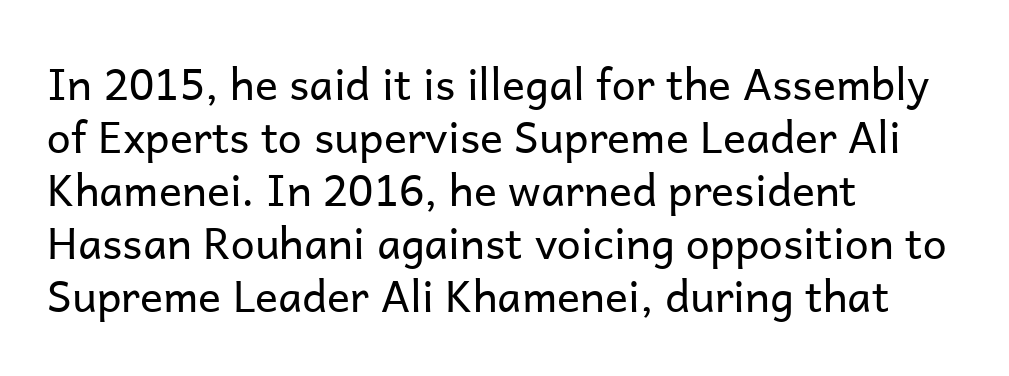
Is the type heavy? It reads as light-to-regular instead. A typesetter would call this proportional, since set widths differ per character. The rendering anchors every line to the left-hand side. Does the lettering tilt? It doesn't — this is upright.
